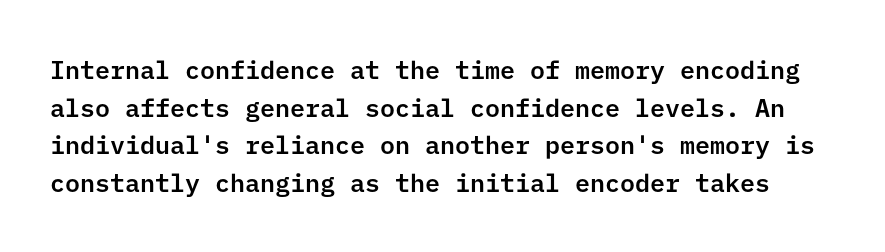
{"italic": "no", "underline": "no", "line_spacing": "normal", "line_spacing_ratio": 1.51, "letter_spacing": "normal", "letter_spacing_em": 0.0, "glyph_px": 25}
